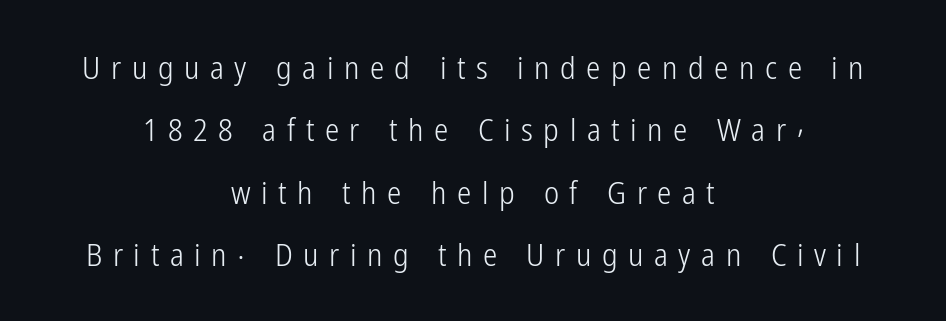
Q: Is the text bold? A: No.
Q: Is the text italic (slanted)? A: No, it is upright.
Q: Is the typeface a serif or a sans-serif typeface? A: Sans-serif.
Q: Is the text underlined? A: No.
Q: How is the paragraph aligned? A: Centered.
Q: Is the spacing between letters normal or unusually wide? A: Unusually wide.
Q: Is the spacing between lines tight, normal or loose? A: Loose.
Q: Width (condensed, normal, or wide)? A: Condensed.
Q: Stroke contrast? A: Low.
Q: x-height? A: Medium.
Q: Monospaced? A: No.
